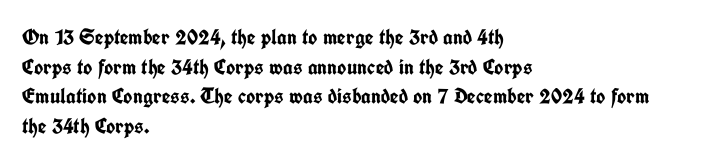
The image shows 22 px bold type, upright; set left-aligned, normal line spacing (1.35x), normal letter spacing, not underlined.
